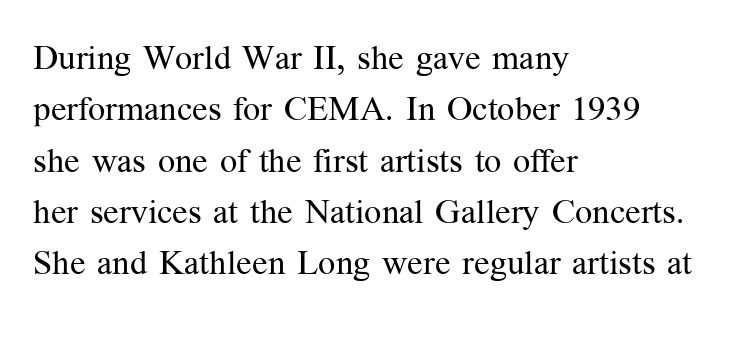
Q: Is the text bold? A: No.
Q: Is the text italic (slanted)? A: No, it is upright.
Q: Is the typeface a serif or a sans-serif typeface? A: Serif.
Q: Is the text underlined? A: No.
Q: How is the paragraph aligned? A: Left-aligned.
Q: Is the spacing between letters normal or unusually wide? A: Normal.
Q: Is the spacing between lines tight, normal or loose? A: Normal.
Q: Width (condensed, normal, or wide)? A: Normal.
Q: Stroke contrast? A: Medium.
Q: x-height? A: Medium.
Q: Monospaced? A: No.
